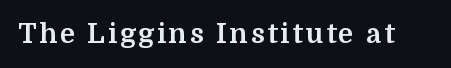
{"italic": "no", "bold": "yes", "underline": "no", "glyph_px": 27}
